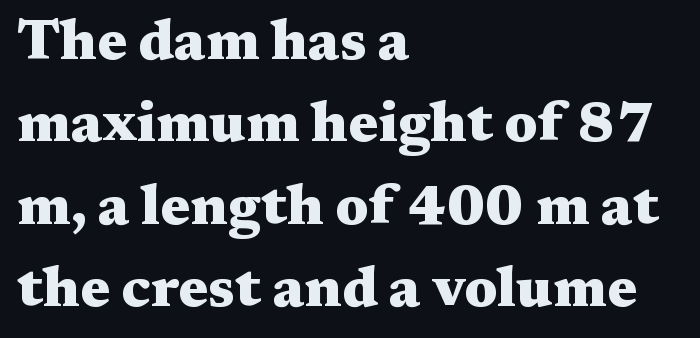
{"serif": "yes", "italic": "no", "bold": "yes", "weight": "heavy", "width": "wide", "stroke_contrast": "medium", "x_height": "medium", "monospaced": "no", "underline": "no", "align": "left", "line_spacing": "normal", "line_spacing_ratio": 1.47, "letter_spacing": "normal", "letter_spacing_em": 0.0, "glyph_px": 56}
